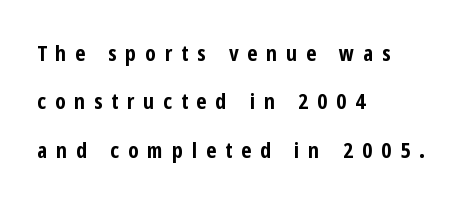
Q: Is the text bold? A: Yes.
Q: Is the text italic (slanted)? A: No, it is upright.
Q: Is the text underlined? A: No.
Q: How is the paragraph aligned? A: Left-aligned.
Q: Is the spacing between letters normal or unusually wide? A: Unusually wide.
Q: Is the spacing between lines tight, normal or loose? A: Loose.
